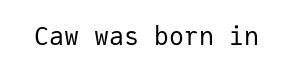
Q: Is the text bold? A: No.
Q: Is the text italic (slanted)? A: No, it is upright.
Q: Is the text underlined? A: No.
Q: Is the spacing between letters normal or unusually wide? A: Normal.
